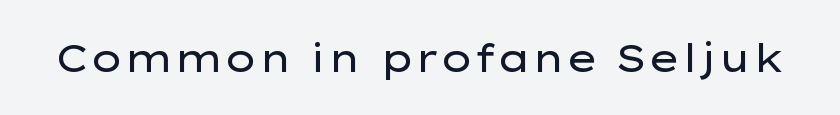
{"serif": "no", "italic": "no", "bold": "no", "weight": "regular", "width": "wide", "stroke_contrast": "low", "x_height": "medium", "monospaced": "no", "underline": "no", "letter_spacing": "normal", "letter_spacing_em": 0.0, "glyph_px": 39}
